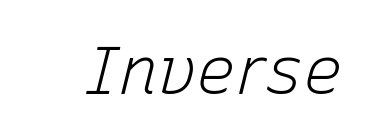
Character widths vary here, with narrow letters taking less room than wide ones. Characters are canted at an angle relative to the baseline's perpendicular. Ink coverage per letter is moderate at most. Just letters on the line, the space beneath them empty. The horizontal fit of the characters is conventional and even.
